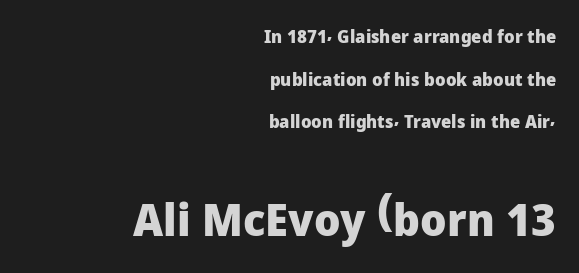
Casual observation: everything's shoved over to the right. The font family rendered here belongs to the sans-serif group. Each word holds together tightly as a unit, with standard inter-letter gaps. The passage shown is typed in a proportional face where columns would drift. This is heavy type, rendered in bold. Ordinary non-slanted type is in use.
